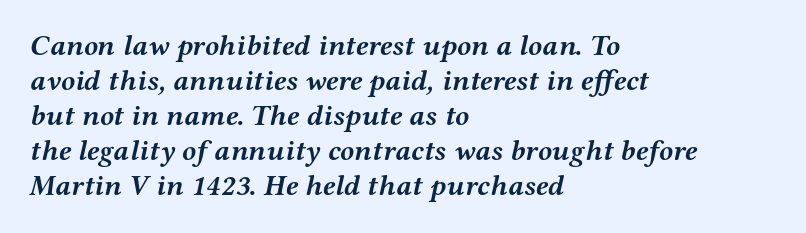
Q: Is the text bold? A: Yes.
Q: Is the text italic (slanted)? A: Yes, it leans right by about 12 degrees.
Q: Is the typeface a serif or a sans-serif typeface? A: Serif.
Q: Is the text underlined? A: No.
Q: How is the paragraph aligned? A: Left-aligned.
Q: Is the spacing between letters normal or unusually wide? A: Normal.
Q: Width (condensed, normal, or wide)? A: Wide.
Q: Stroke contrast? A: Medium.
Q: x-height? A: Medium.
Q: Monospaced? A: No.
